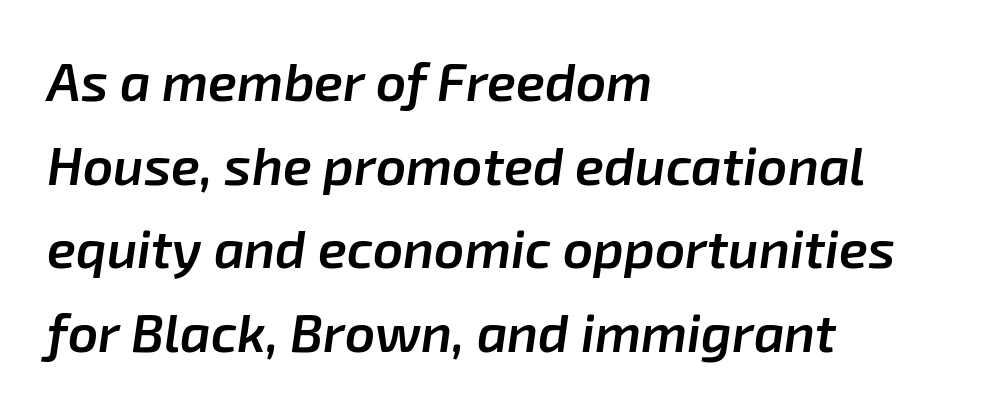
Has an underline been added? It has not. Tracking here is standard; glyphs follow each other at the usual distance. A normal amount of white space separates one row of letters from the next. Think of a printed novel: that variable character pitch is what you see here.
